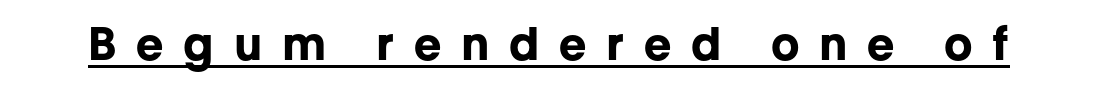
{"serif": "no", "italic": "no", "bold": "yes", "weight": "bold", "width": "normal", "stroke_contrast": "low", "x_height": "medium", "monospaced": "no", "underline": "yes", "letter_spacing": "wide", "letter_spacing_em": 0.44, "glyph_px": 45}
